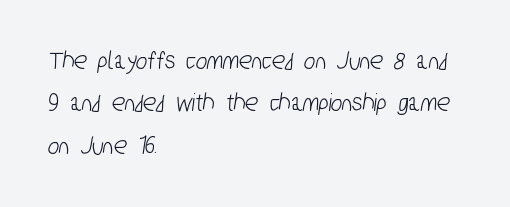
{"underline": "no", "align": "left", "line_spacing": "normal", "line_spacing_ratio": 1.57, "letter_spacing": "normal", "letter_spacing_em": 0.0, "glyph_px": 27}
